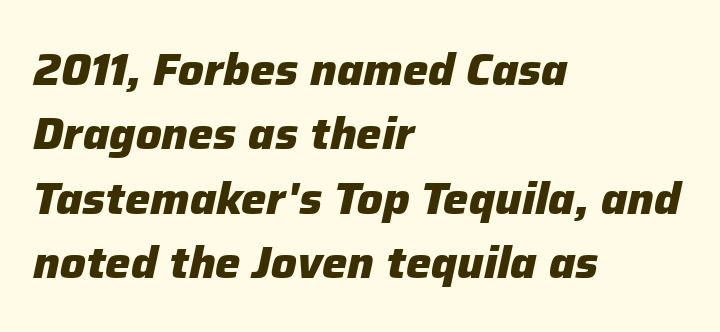
Q: Is the text bold? A: Yes.
Q: Is the text italic (slanted)? A: Yes, it leans right by about 12 degrees.
Q: Is the text underlined? A: No.
Q: How is the paragraph aligned? A: Left-aligned.
Q: Is the spacing between letters normal or unusually wide? A: Normal.
Q: Is the spacing between lines tight, normal or loose? A: Normal.
Q: Width (condensed, normal, or wide)? A: Normal.
Q: Stroke contrast? A: Low.
Q: x-height? A: Medium.
Q: Monospaced? A: No.
